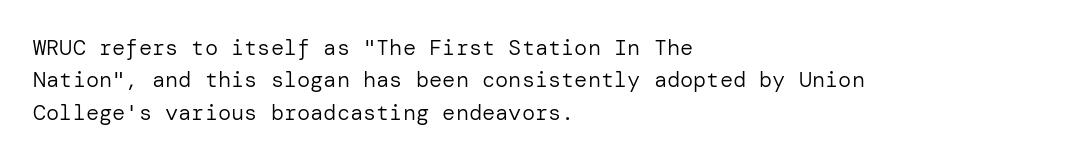
Q: Is the text bold? A: No.
Q: Is the text italic (slanted)? A: No, it is upright.
Q: Is the text underlined? A: No.
Q: How is the paragraph aligned? A: Left-aligned.
Q: Is the spacing between letters normal or unusually wide? A: Normal.
Q: Is the spacing between lines tight, normal or loose? A: Normal.
